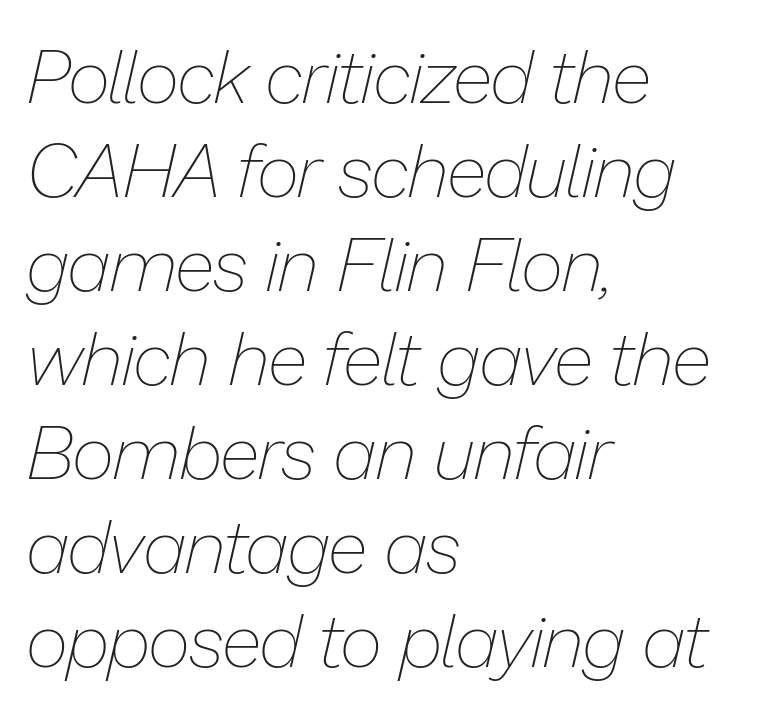
{"italic": "yes", "lean": "right", "slant_degrees": 13, "bold": "no", "weight": "thin", "width": "normal", "stroke_contrast": "low", "x_height": "medium", "monospaced": "no", "underline": "no", "align": "left", "line_spacing": "normal", "line_spacing_ratio": 1.27, "letter_spacing": "normal", "letter_spacing_em": 0.0, "glyph_px": 74}
